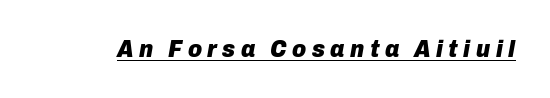
{"italic": "yes", "lean": "right", "slant_degrees": 10, "bold": "yes", "underline": "yes", "letter_spacing": "wide", "letter_spacing_em": 0.23, "glyph_px": 24}
